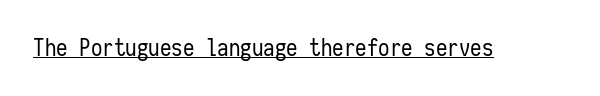
{"italic": "no", "bold": "no", "underline": "yes", "letter_spacing": "normal", "letter_spacing_em": 0.0, "glyph_px": 23}
